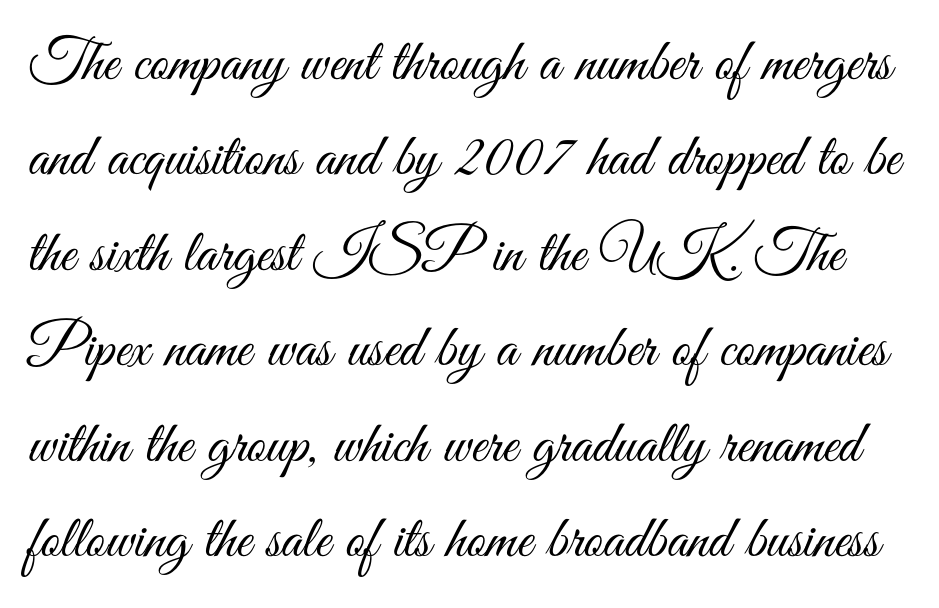
The image shows 60 px light, condensed sans-serif type; set normal line spacing (1.59x), normal letter spacing, not underlined; medium stroke contrast and a small x-height.
